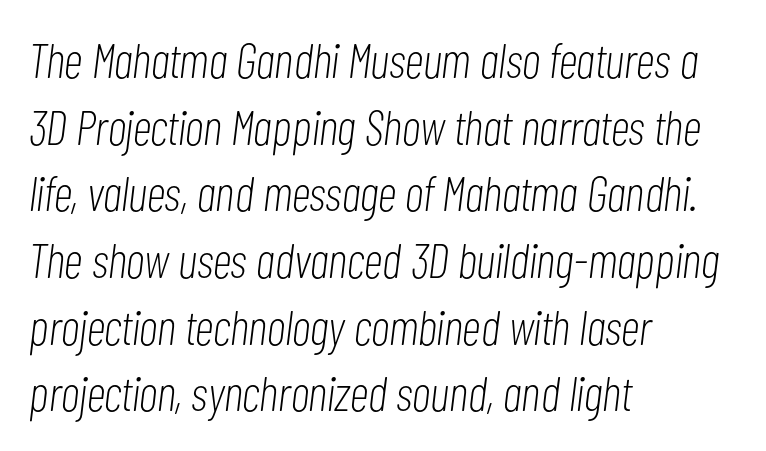
{"italic": "yes", "lean": "right", "slant_degrees": 7, "bold": "no", "weight": "light", "width": "condensed", "stroke_contrast": "low", "x_height": "medium", "monospaced": "no", "underline": "no", "align": "left", "line_spacing": "normal", "line_spacing_ratio": 1.36, "letter_spacing": "normal", "letter_spacing_em": 0.0, "glyph_px": 49}
